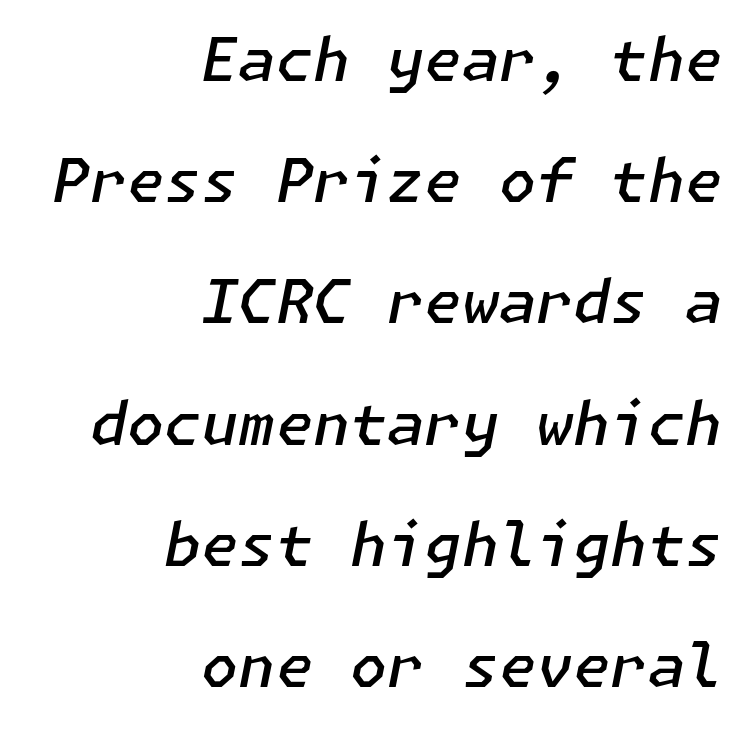
The image shows 60 px semibold type, italic (leaning right); set right-aligned, loose line spacing (2.02x), normal letter spacing, not underlined; low stroke contrast and a medium x-height.
